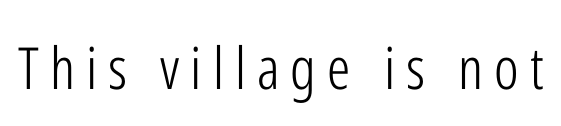
Character widths vary here, with narrow letters taking less room than wide ones. The designer went with a sans here, leaving each stem footless. Summary of weight: not heavy and not bold. Do the letters lean? They stand straight. Check the space under the baseline: it is left empty.
